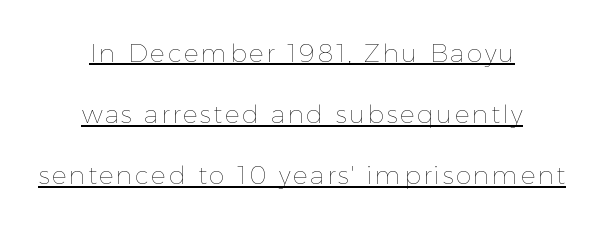
{"italic": "no", "bold": "no", "underline": "yes", "align": "center", "line_spacing": "loose", "line_spacing_ratio": 2.45, "glyph_px": 25}
